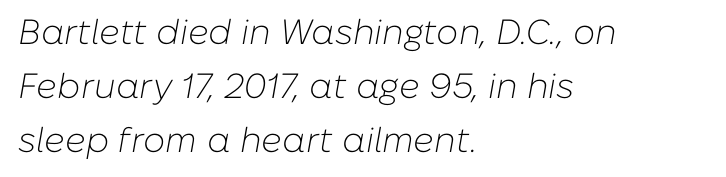
The lettering tilts uniformly, giving the passage an italic look. This rendering uses left alignment, leaving the right contour irregular. Each row of text sits above clean, open space. The passage shown stacks its lines at a standard gap. The rendering uses natural spacing where letterforms have individual widths.
